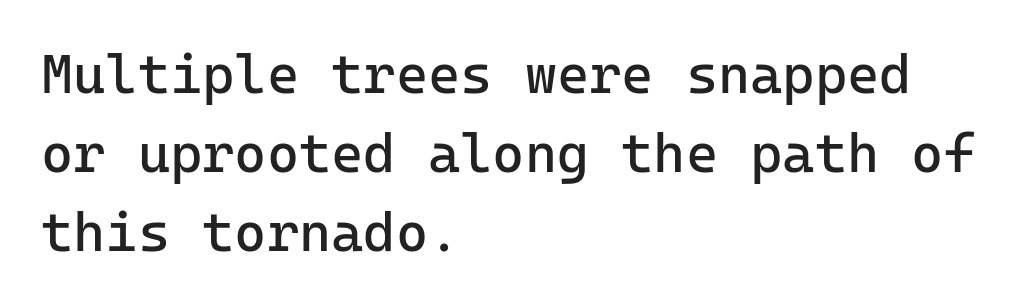
Q: Is the text bold? A: No.
Q: Is the text italic (slanted)? A: No, it is upright.
Q: Is the typeface a serif or a sans-serif typeface? A: Sans-serif.
Q: Is the text underlined? A: No.
Q: How is the paragraph aligned? A: Left-aligned.
Q: Is the spacing between letters normal or unusually wide? A: Normal.
Q: Is the spacing between lines tight, normal or loose? A: Normal.
Q: Width (condensed, normal, or wide)? A: Normal.
Q: Stroke contrast? A: Low.
Q: x-height? A: Medium.
Q: Monospaced? A: Yes.
